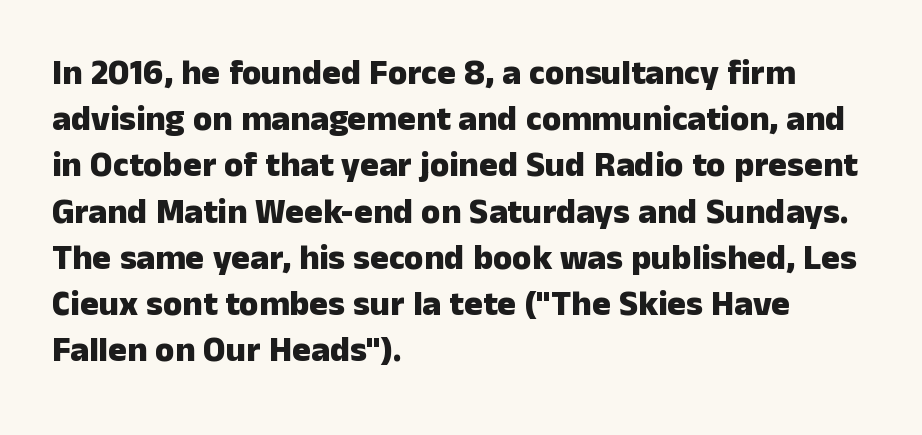
The image shows 35 px heavy sans-serif type, upright; set left-aligned, normal line spacing (1.32x), normal letter spacing, not underlined; low stroke contrast and a medium x-height.
